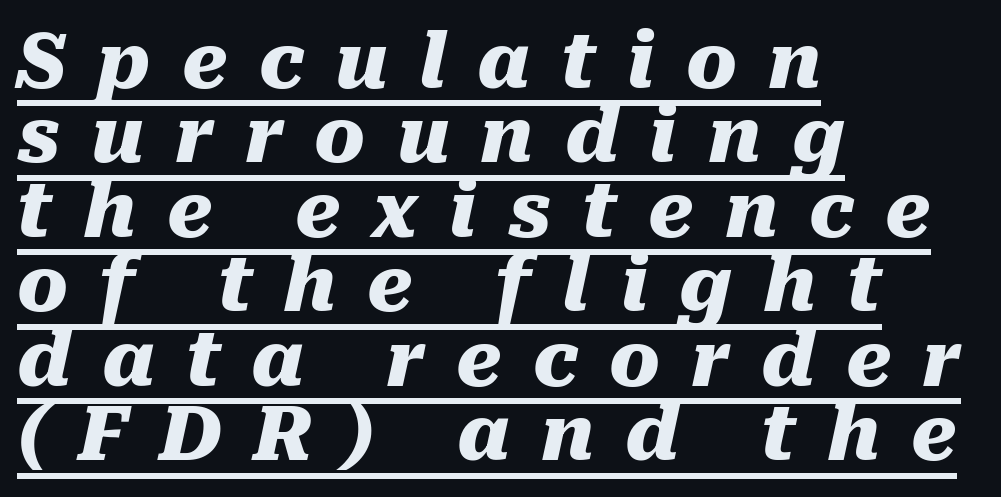
{"italic": "yes", "lean": "right", "slant_degrees": 10, "bold": "yes", "weight": "heavy", "width": "normal", "stroke_contrast": "medium", "x_height": "medium", "monospaced": "no", "underline": "yes", "align": "left", "line_spacing": "tight", "line_spacing_ratio": 0.98, "letter_spacing": "wide", "letter_spacing_em": 0.41, "glyph_px": 76}
